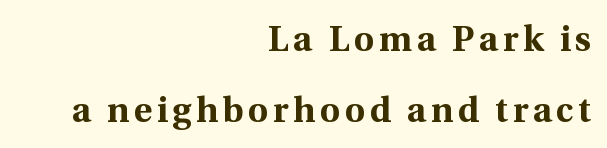
Caption: multi-line text, flush right, ragged left. Heavy, bold letterforms. Tall strokes in this sample are plumb rather than angled. Letters rest on an invisible, unmarked baseline. A typesetter would call this proportional, since set widths differ per character. Rows of type keep a wide berth in the vertical direction.
